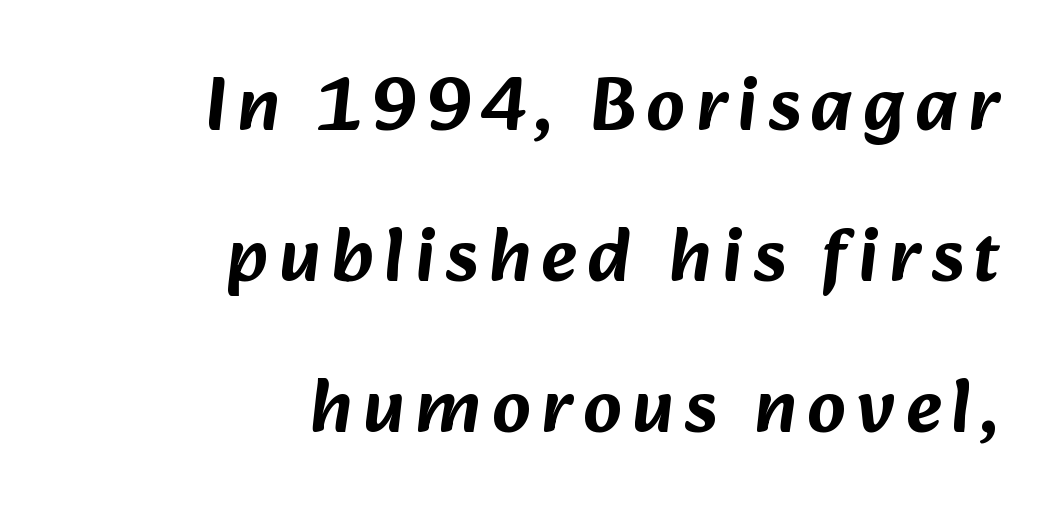
The image shows 76 px sans-serif type; set right-aligned, loose line spacing (1.99x), not underlined; low stroke contrast and a medium x-height.
